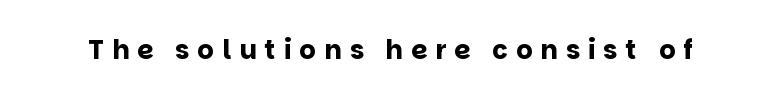
{"italic": "no", "bold": "yes", "underline": "no", "letter_spacing": "wide", "letter_spacing_em": 0.31, "glyph_px": 26}
